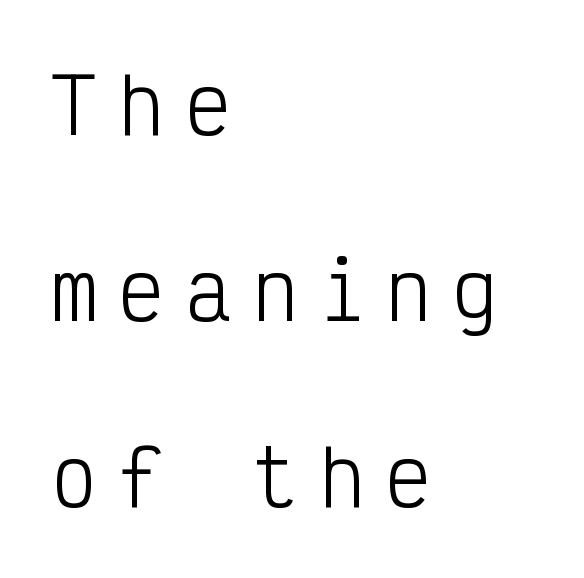
Spacing verdict: monospaced, one width for all characters. The characters display no serif detailing; their extremities are plain. The paragraph has a hard left edge and a soft right edge. Italic: no, the glyphs are upright roman. Summary of vertical rhythm: relaxed, with wide interline spacing. A typesetter would call this heavily tracked-out type.
